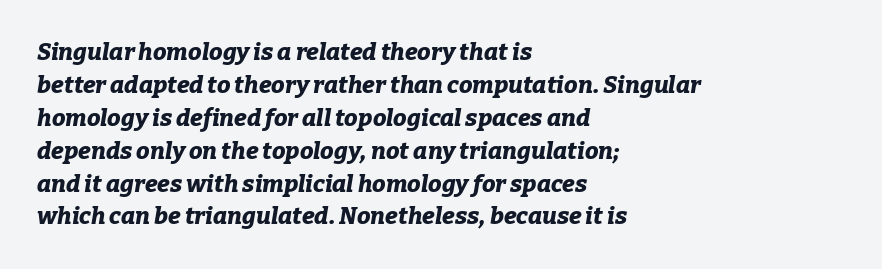
The image shows 24 px bold type, italic (leaning right); set left-aligned, normal line spacing (1.37x), normal letter spacing, not underlined.
